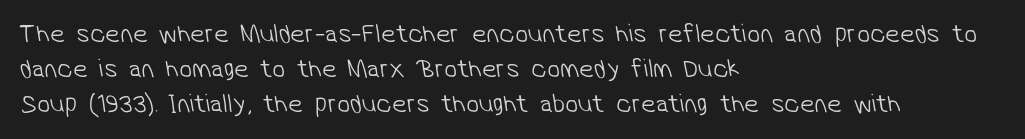
The gap between lines stays unmarked. Words appear dense and cohesive because spacing is normal. Is there much room between lines? A standard amount, neither cramped nor airy. The rag falls on the right side of this text block. Vertical stems look standard width or narrower in stroke.
